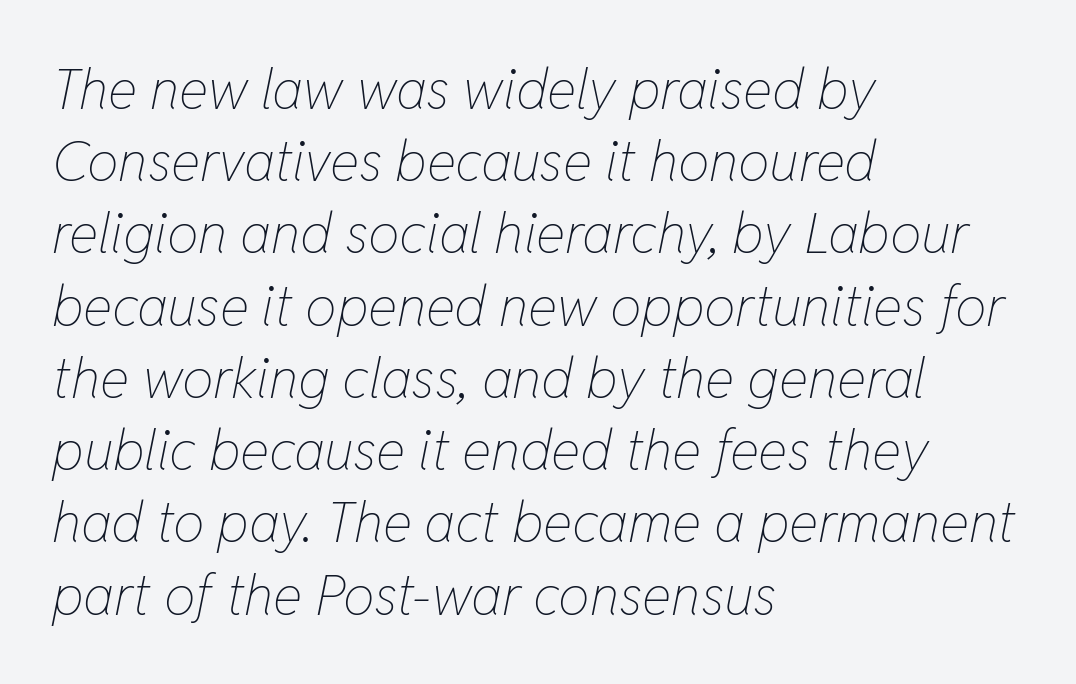
Q: Is the text bold? A: No.
Q: Is the text italic (slanted)? A: Yes, it leans right by about 11 degrees.
Q: Is the text underlined? A: No.
Q: How is the paragraph aligned? A: Left-aligned.
Q: Is the spacing between letters normal or unusually wide? A: Normal.
Q: Is the spacing between lines tight, normal or loose? A: Normal.
Q: Width (condensed, normal, or wide)? A: Condensed.
Q: Stroke contrast? A: Low.
Q: x-height? A: Medium.
Q: Monospaced? A: No.
